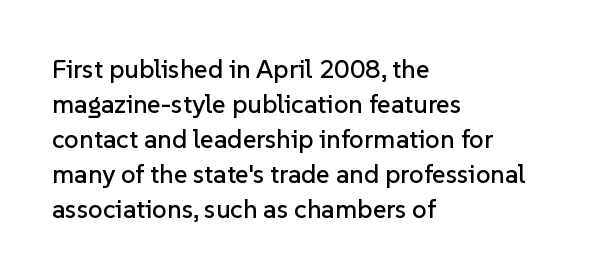
Q: Is the text italic (slanted)? A: No, it is upright.
Q: Is the text underlined? A: No.
Q: How is the paragraph aligned? A: Left-aligned.
Q: Is the spacing between letters normal or unusually wide? A: Normal.
Q: Is the spacing between lines tight, normal or loose? A: Normal.
